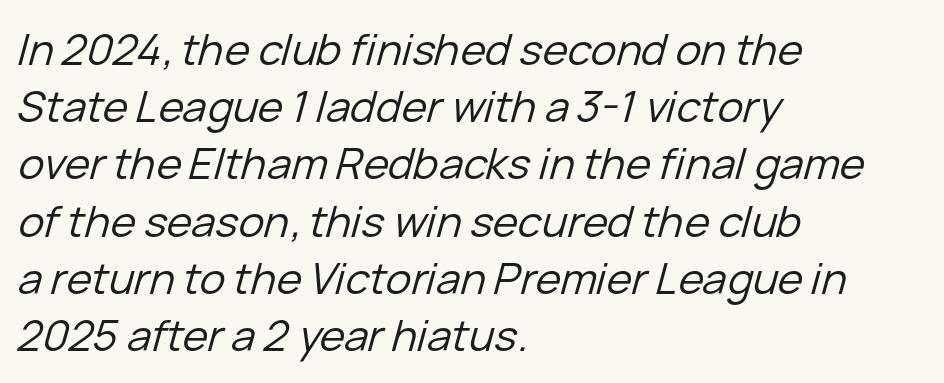
The image shows 43 px regular-weight type, italic (leaning right); set left-aligned, normal line spacing (1.33x), normal letter spacing, not underlined; low stroke contrast and a medium x-height.
